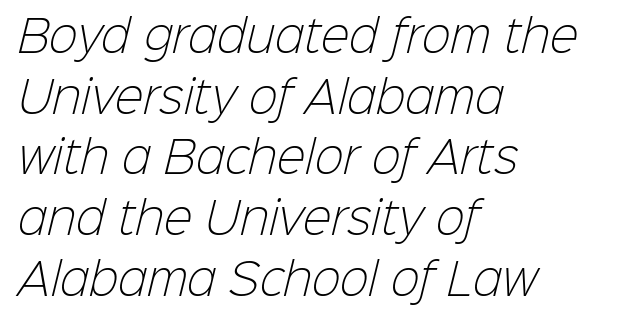
The image shows 43 px light sans-serif type; set left-aligned, normal line spacing (1.41x), normal letter spacing, not underlined; low stroke contrast and a medium x-height.
